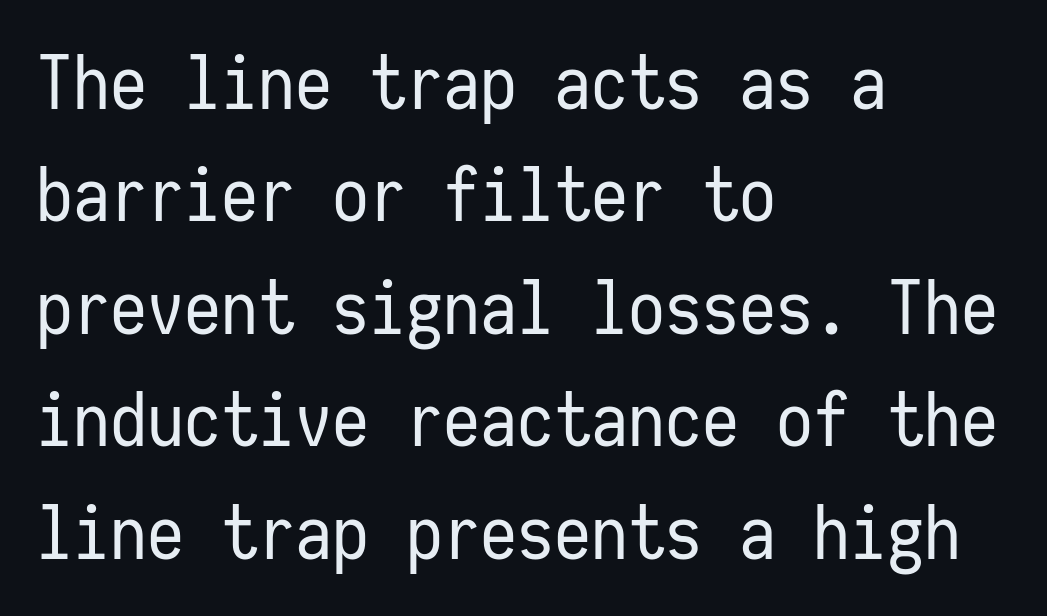
Q: Is the text bold? A: No.
Q: Is the text italic (slanted)? A: No, it is upright.
Q: Is the typeface a serif or a sans-serif typeface? A: Sans-serif.
Q: Is the text underlined? A: No.
Q: How is the paragraph aligned? A: Left-aligned.
Q: Is the spacing between letters normal or unusually wide? A: Normal.
Q: Is the spacing between lines tight, normal or loose? A: Normal.
Q: Width (condensed, normal, or wide)? A: Condensed.
Q: Stroke contrast? A: Low.
Q: x-height? A: Medium.
Q: Monospaced? A: Yes.
